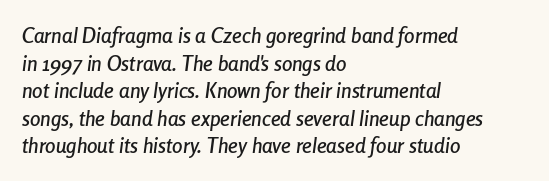
Q: Is the text italic (slanted)? A: Yes, it leans right by about 8 degrees.
Q: Is the text underlined? A: No.
Q: How is the paragraph aligned? A: Left-aligned.
Q: Is the spacing between letters normal or unusually wide? A: Normal.
Q: Is the spacing between lines tight, normal or loose? A: Normal.
